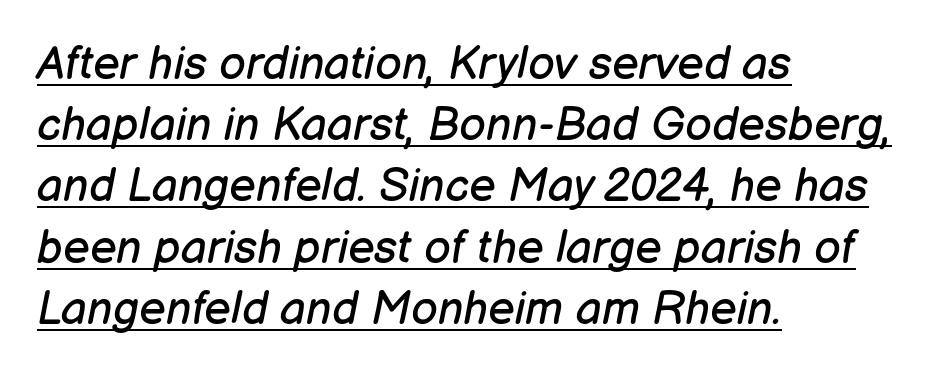
{"italic": "yes", "lean": "right", "slant_degrees": 12, "bold": "no", "weight": "regular", "width": "normal", "stroke_contrast": "low", "x_height": "medium", "monospaced": "no", "underline": "yes", "align": "left", "line_spacing": "normal", "line_spacing_ratio": 1.33, "letter_spacing": "normal", "letter_spacing_em": 0.0, "glyph_px": 46}
